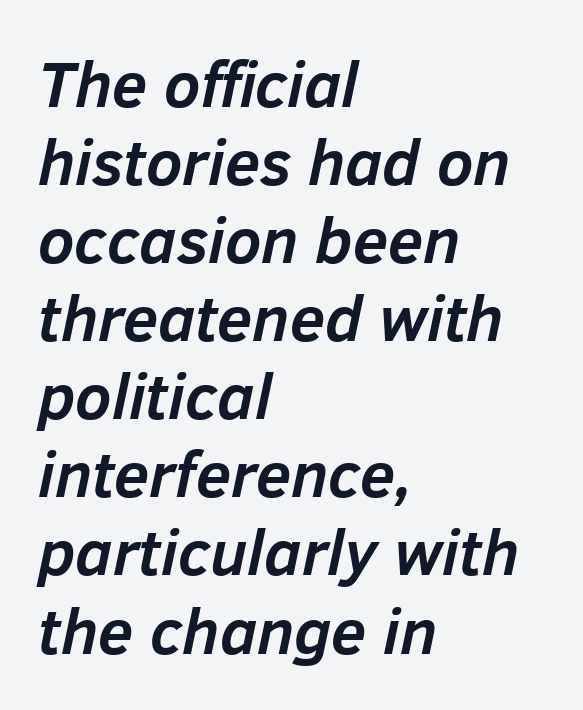
Short note: letters normally spaced. This sample has the flowing, uneven cadence of proportional lettering. The space beneath each line is pristine and unruled. Caption: bold face, heavy strokes. The ragged edge is on the right, which tells us the setting is flush left. Characters are canted at an angle relative to the baseline's perpendicular.
